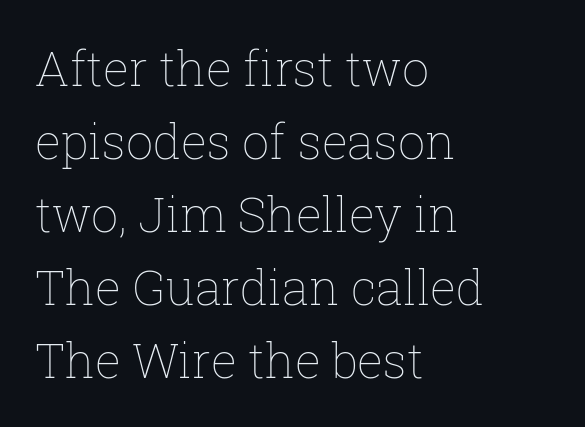
What's the leading like? Ordinary, nothing unusual. Letters have the restrained weight of plain body copy at most. The passage shown has conventional tracking throughout. The axis of the letterforms is exactly vertical. Words float on clear page, feet unadorned. These lines are rendered in a variable-pitch font.
